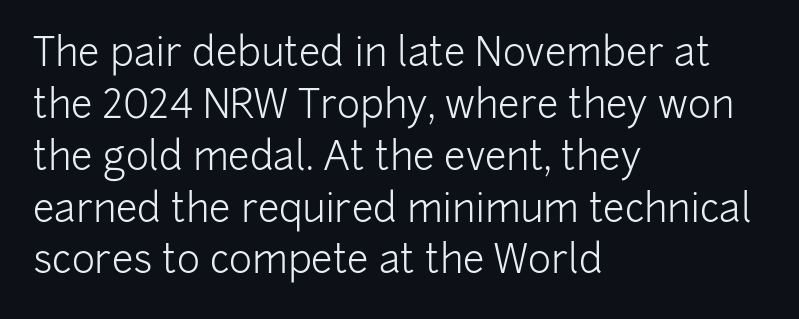
The image shows 39 px light sans-serif type, upright; set left-aligned, normal line spacing (1.33x), normal letter spacing, not underlined; low stroke contrast and a medium x-height.
